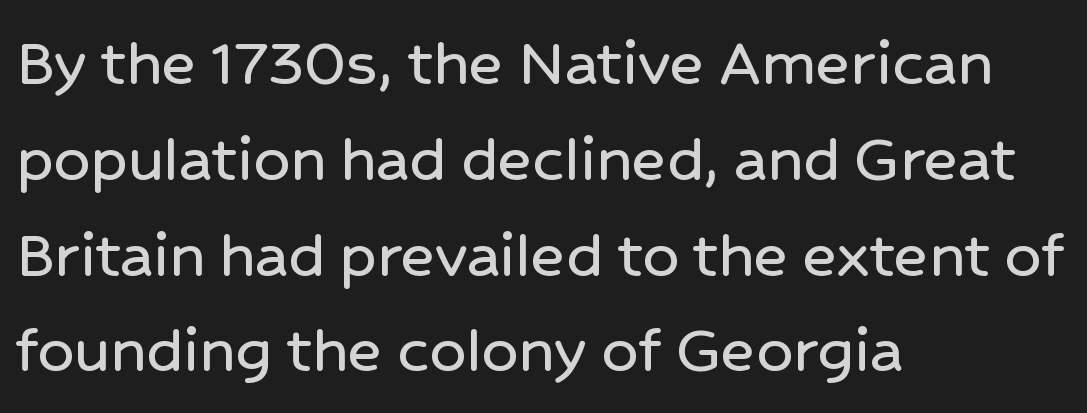
Q: Is the text italic (slanted)? A: No, it is upright.
Q: Is the typeface a serif or a sans-serif typeface? A: Sans-serif.
Q: Is the text underlined? A: No.
Q: How is the paragraph aligned? A: Left-aligned.
Q: Is the spacing between letters normal or unusually wide? A: Normal.
Q: Is the spacing between lines tight, normal or loose? A: Normal.
Q: Width (condensed, normal, or wide)? A: Normal.
Q: Stroke contrast? A: Low.
Q: x-height? A: Medium.
Q: Monospaced? A: No.
